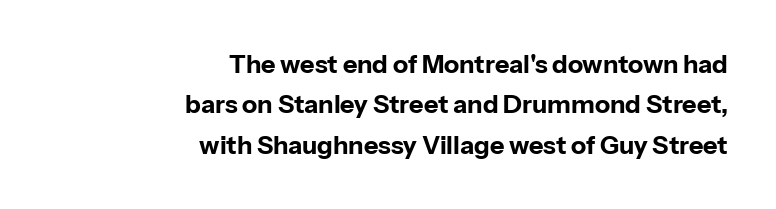
Q: Is the text bold? A: Yes.
Q: Is the text italic (slanted)? A: No, it is upright.
Q: Is the text underlined? A: No.
Q: How is the paragraph aligned? A: Right-aligned.
Q: Is the spacing between letters normal or unusually wide? A: Normal.
Q: Is the spacing between lines tight, normal or loose? A: Normal.
